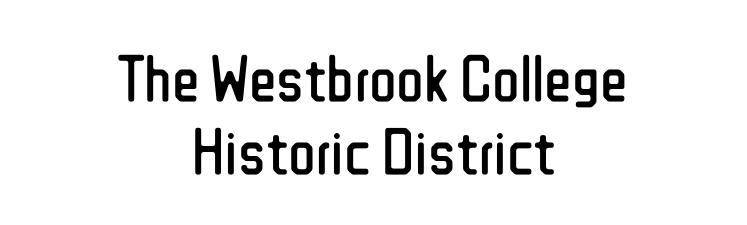
Regarding serifs, this sample does without them. Think of a printed novel: that variable character pitch is what you see here. The line-height multiplier appears low, near solid setting. These lines were composed using upright roman letters. Does extra space separate the letters? No, they use regular spacing.
